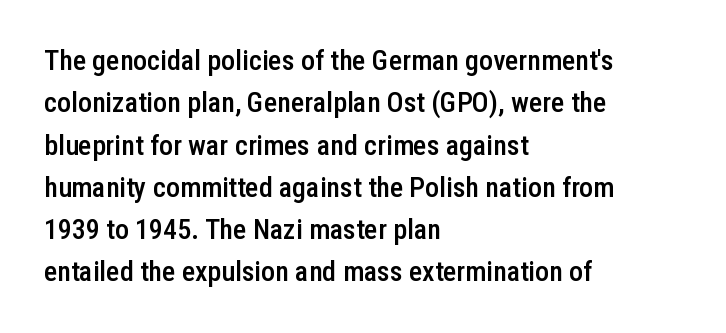
Its strokes are somewhat broadened, the hallmark of semibold type. To sum up the face: it is a sans, with no serifs. Nobody drew a line under any word here. No italicization has been applied; the sample stays upright.
